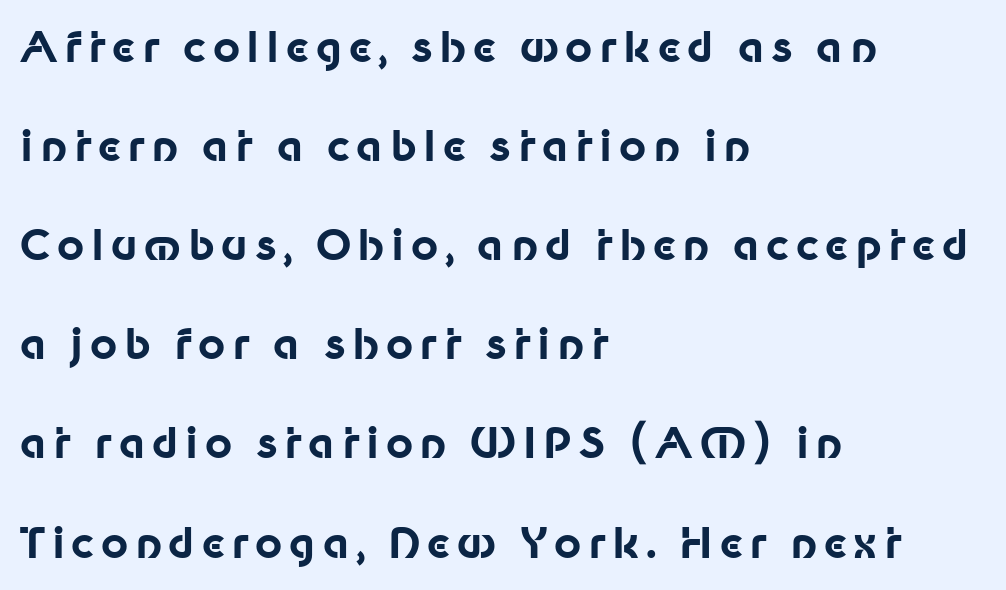
{"serif": "no", "italic": "no", "bold": "yes", "weight": "bold", "width": "normal", "stroke_contrast": "low", "x_height": "medium", "monospaced": "no", "underline": "no", "align": "left", "line_spacing": "loose", "line_spacing_ratio": 2.36, "glyph_px": 42}
